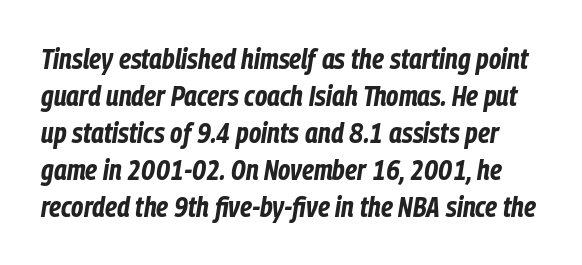
These words are printed bold, with thick strokes throughout. A typesetter would call this proportional, since set widths differ per character. Does extra space separate the letters? No, they use regular spacing. Leading: standard. The rendering applies a slant to the glyphs. Any mark beneath the type? The region is blank.
